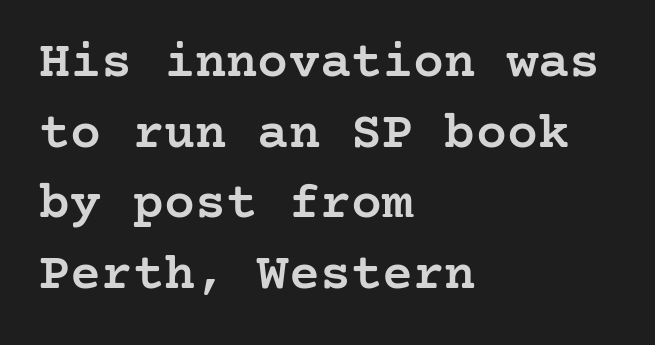
The image shows 52 px semibold serif type, upright; set left-aligned, normal line spacing (1.36x), normal letter spacing, not underlined; low stroke contrast and a medium x-height.
